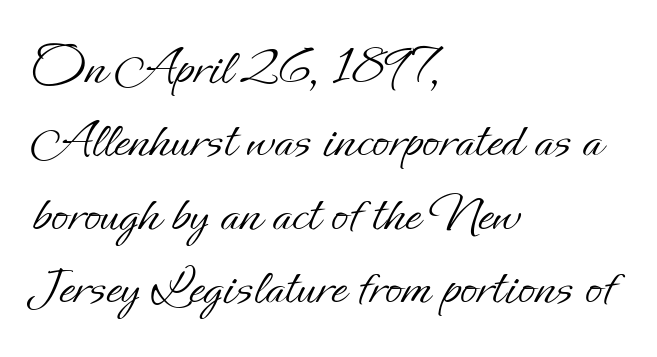
Do the characters align in a grid? No, the font is proportional. Reading down the block, your eye returns to a fixed left position each line. Words appear dense and cohesive because spacing is normal. The cut favours lightness, reaching ordinary text weight at its darkest.
